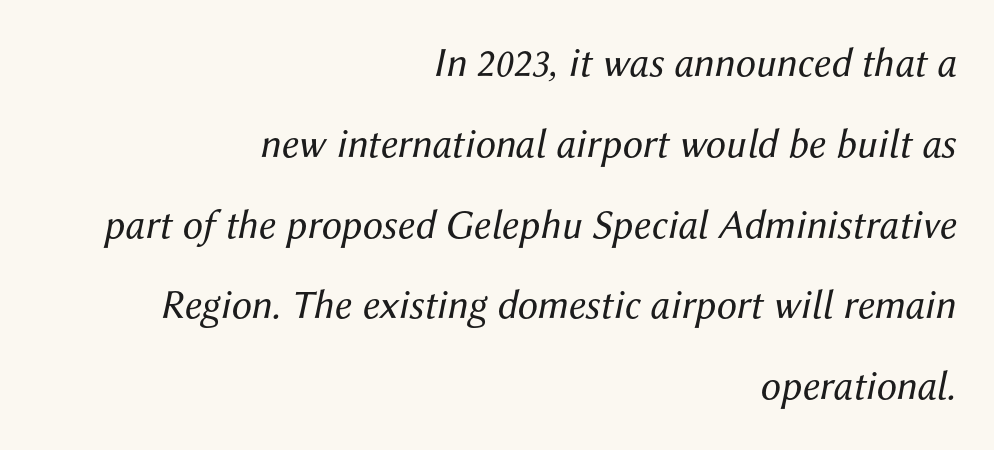
The image shows 41 px regular-weight type, italic (leaning right); set right-aligned, loose line spacing (1.97x), normal letter spacing, not underlined; medium stroke contrast and a medium x-height.
